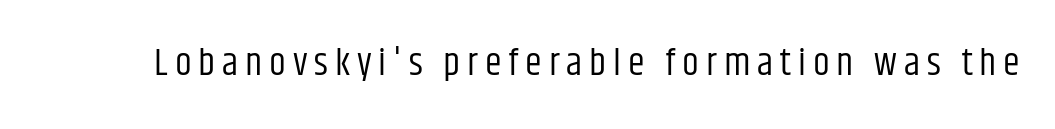
Q: Is the text bold? A: No.
Q: Is the text italic (slanted)? A: No, it is upright.
Q: Is the typeface a serif or a sans-serif typeface? A: Sans-serif.
Q: Is the text underlined? A: No.
Q: Width (condensed, normal, or wide)? A: Condensed.
Q: Stroke contrast? A: Low.
Q: x-height? A: Large.
Q: Monospaced? A: No.
